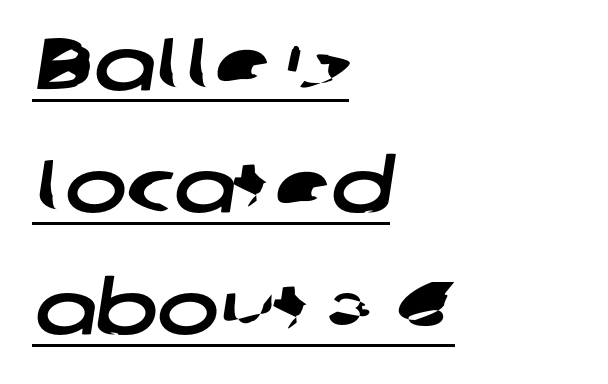
The image shows 74 px wide sans-serif type; set left-aligned, normal line spacing (1.65x), normal letter spacing, underlined; low stroke contrast and a medium x-height.
